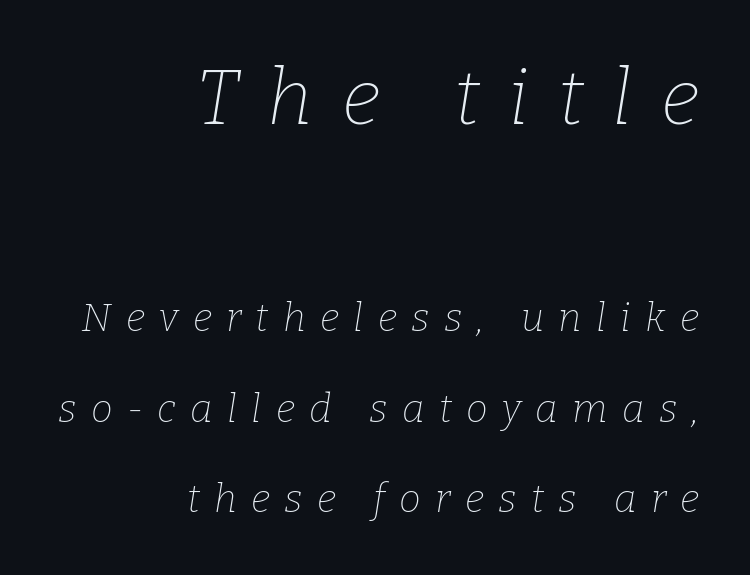
{"serif": "yes", "italic": "yes", "lean": "right", "slant_degrees": 9, "bold": "no", "weight": "thin", "width": "normal", "stroke_contrast": "low", "x_height": "medium", "monospaced": "no", "underline": "no", "align": "right", "line_spacing": "loose", "line_spacing_ratio": 2.32, "letter_spacing": "wide", "letter_spacing_em": 0.37, "larger_block": "first", "size_ratio": 2.0, "glyph_px": 78}
